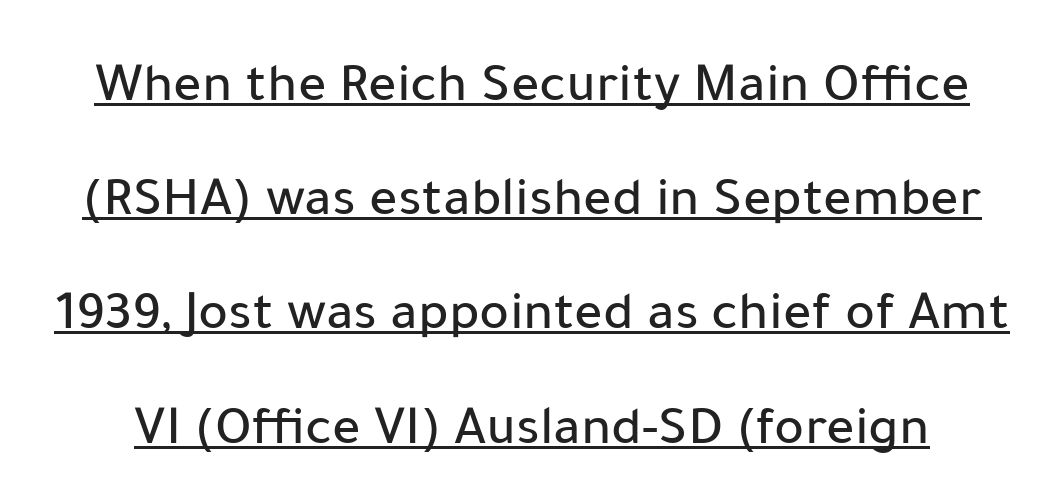
{"serif": "no", "italic": "no", "width": "normal", "stroke_contrast": "low", "x_height": "medium", "monospaced": "no", "underline": "yes", "line_spacing": "loose", "line_spacing_ratio": 2.04, "letter_spacing": "normal", "letter_spacing_em": 0.0, "glyph_px": 56}
